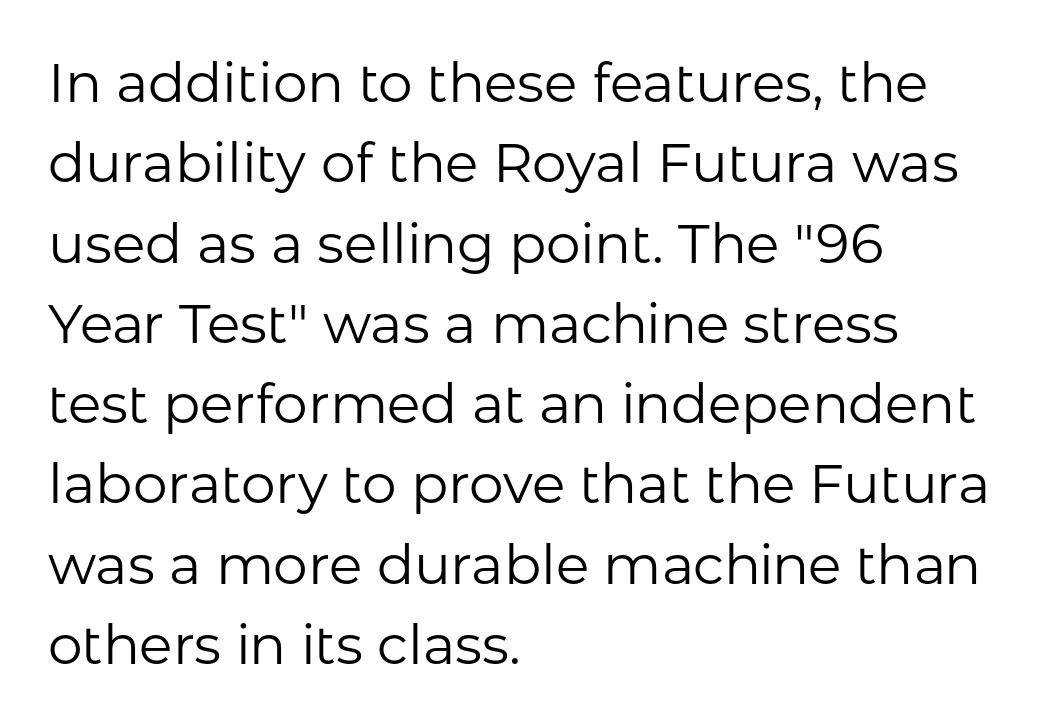
Q: Is the text bold? A: No.
Q: Is the text italic (slanted)? A: No, it is upright.
Q: Is the typeface a serif or a sans-serif typeface? A: Sans-serif.
Q: Is the text underlined? A: No.
Q: How is the paragraph aligned? A: Left-aligned.
Q: Is the spacing between letters normal or unusually wide? A: Normal.
Q: Is the spacing between lines tight, normal or loose? A: Normal.
Q: Width (condensed, normal, or wide)? A: Normal.
Q: Stroke contrast? A: Low.
Q: x-height? A: Medium.
Q: Monospaced? A: No.
